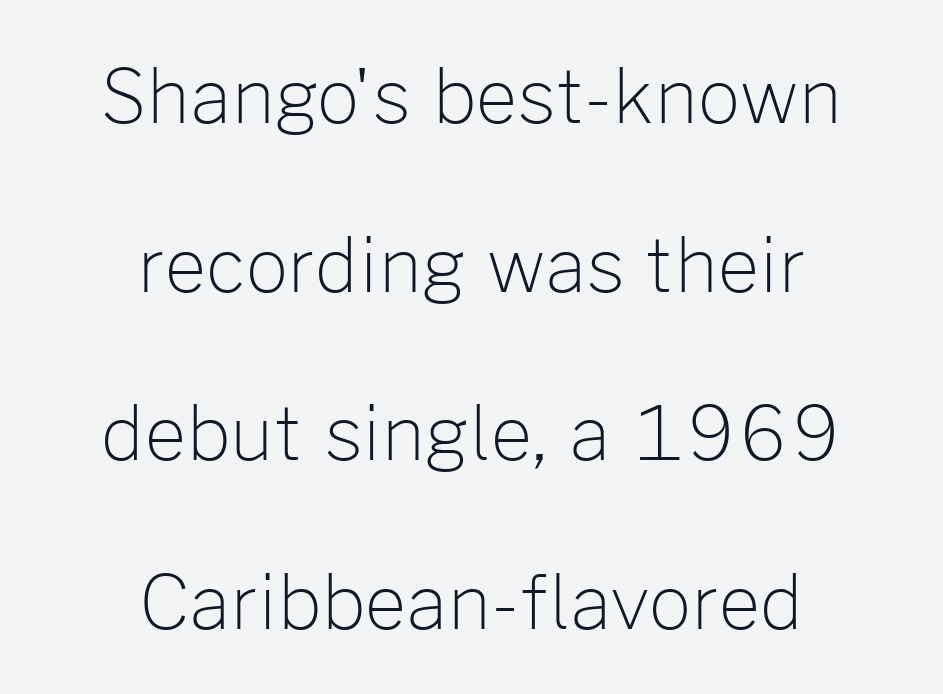
The image shows 74 px light sans-serif type, upright; set centered, loose line spacing (2.28x), normal letter spacing, not underlined; low stroke contrast and a medium x-height.
